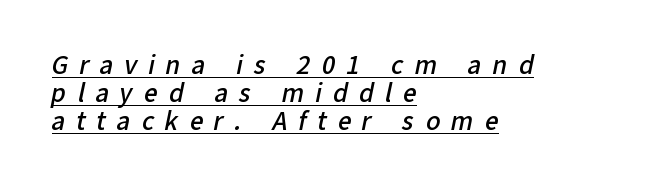
Tracking value appears strongly positive — letters spread wide. This rendering features underlined lettering. These lines carry some extra weight — a demibold, not a full bold. These lines stack with their left ends in a neat column.
